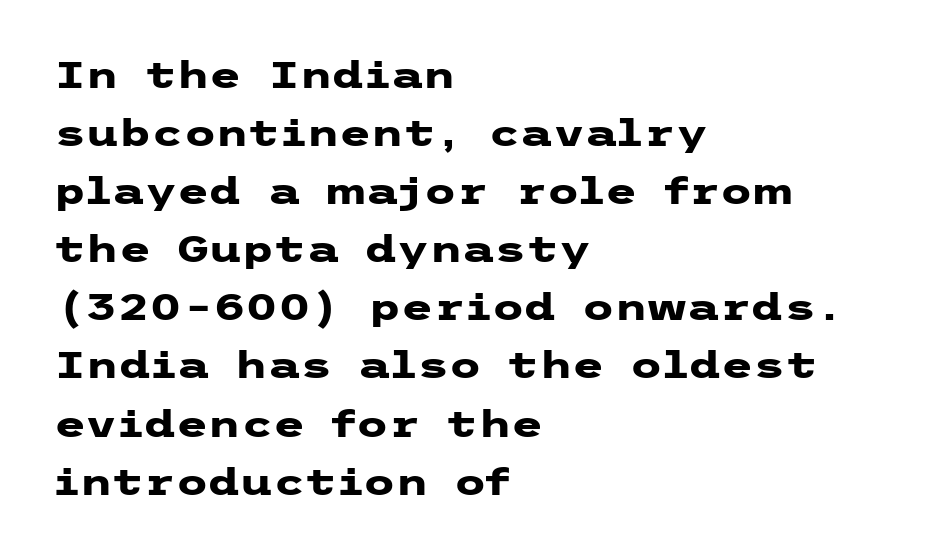
{"serif": "no", "italic": "no", "bold": "yes", "weight": "heavy", "width": "wide", "stroke_contrast": "low", "x_height": "medium", "underline": "no", "align": "left", "line_spacing": "normal", "line_spacing_ratio": 1.57, "letter_spacing": "normal", "letter_spacing_em": 0.0, "glyph_px": 37}
